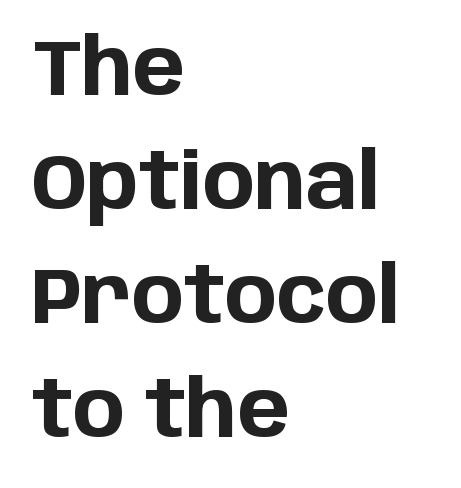
Q: Is the text bold? A: Yes.
Q: Is the text italic (slanted)? A: No, it is upright.
Q: Is the typeface a serif or a sans-serif typeface? A: Sans-serif.
Q: Is the text underlined? A: No.
Q: How is the paragraph aligned? A: Left-aligned.
Q: Is the spacing between letters normal or unusually wide? A: Normal.
Q: Is the spacing between lines tight, normal or loose? A: Normal.
Q: Width (condensed, normal, or wide)? A: Normal.
Q: Stroke contrast? A: Low.
Q: x-height? A: Large.
Q: Monospaced? A: No.
